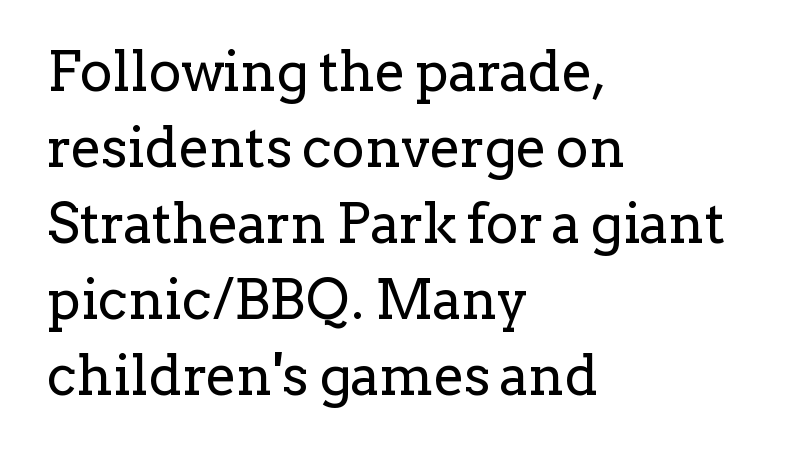
{"serif": "yes", "italic": "no", "bold": "no", "weight": "regular", "width": "normal", "stroke_contrast": "low", "x_height": "medium", "monospaced": "no", "underline": "no", "align": "left", "line_spacing": "normal", "line_spacing_ratio": 1.38, "letter_spacing": "normal", "letter_spacing_em": 0.0, "glyph_px": 55}
